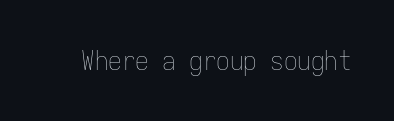
Has an underline been added? It has not. The type is set solid horizontally, with unmodified tracking. The characters are drawn with everyday or finer stroke widths. Every character sits straight up, as roman type does.
